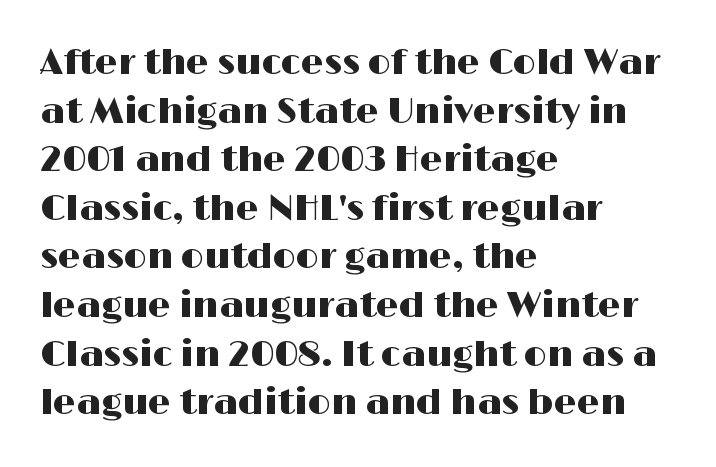
Q: Is the text italic (slanted)? A: No, it is upright.
Q: Is the typeface a serif or a sans-serif typeface? A: Sans-serif.
Q: Is the text underlined? A: No.
Q: How is the paragraph aligned? A: Left-aligned.
Q: Is the spacing between letters normal or unusually wide? A: Normal.
Q: Is the spacing between lines tight, normal or loose? A: Normal.
Q: Width (condensed, normal, or wide)? A: Wide.
Q: Stroke contrast? A: High.
Q: x-height? A: Medium.
Q: Monospaced? A: No.
